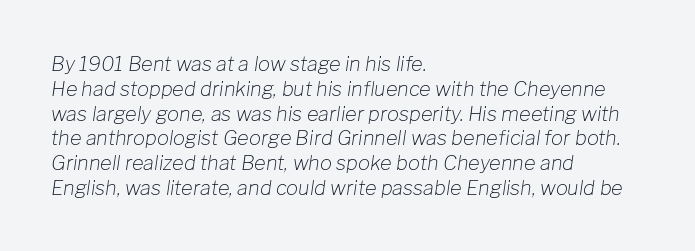
The image shows 20 px text type, italic (leaning right); set left-aligned, line spacing 1.24x, normal letter spacing, not underlined.
